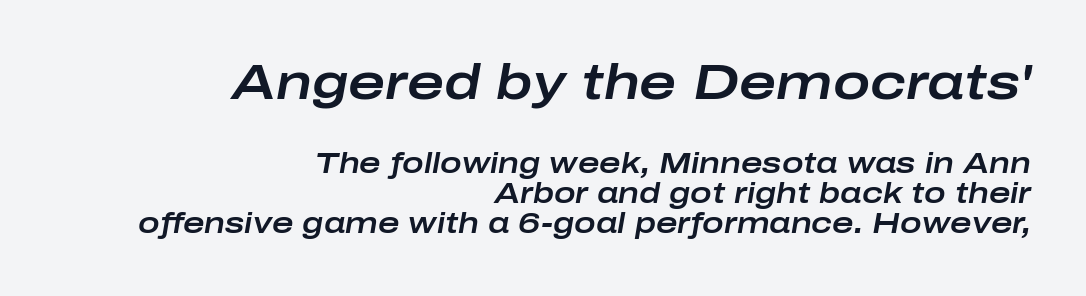
{"italic": "yes", "lean": "right", "slant_degrees": 10, "width": "wide", "stroke_contrast": "low", "x_height": "medium", "monospaced": "no", "underline": "no", "align": "right", "line_spacing": "tight", "line_spacing_ratio": 1.04, "letter_spacing": "normal", "letter_spacing_em": 0.0, "larger_block": "first", "size_ratio": 1.72, "glyph_px": 50}
